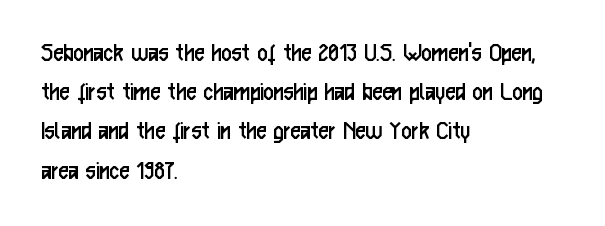
Q: Is the text bold? A: No.
Q: Is the text italic (slanted)? A: No, it is upright.
Q: Is the typeface a serif or a sans-serif typeface? A: Sans-serif.
Q: Is the text underlined? A: No.
Q: How is the paragraph aligned? A: Left-aligned.
Q: Is the spacing between letters normal or unusually wide? A: Normal.
Q: Is the spacing between lines tight, normal or loose? A: Normal.
Q: Width (condensed, normal, or wide)? A: Condensed.
Q: Stroke contrast? A: Low.
Q: x-height? A: Medium.
Q: Monospaced? A: No.
